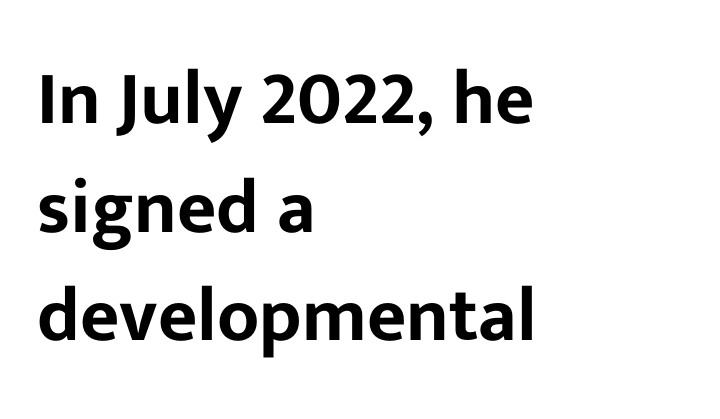
Q: Is the text italic (slanted)? A: No, it is upright.
Q: Is the typeface a serif or a sans-serif typeface? A: Sans-serif.
Q: Is the text underlined? A: No.
Q: How is the paragraph aligned? A: Left-aligned.
Q: Is the spacing between letters normal or unusually wide? A: Normal.
Q: Is the spacing between lines tight, normal or loose? A: Normal.
Q: Width (condensed, normal, or wide)? A: Normal.
Q: Stroke contrast? A: Low.
Q: x-height? A: Medium.
Q: Monospaced? A: No.
